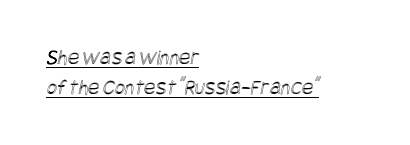
The glyphs are accompanied by a horizontal stroke just below them. One-word summary of the alignment: left. Observe the ordinary spacing: letters are neighbours, not strangers. Line spacing here is normal.
